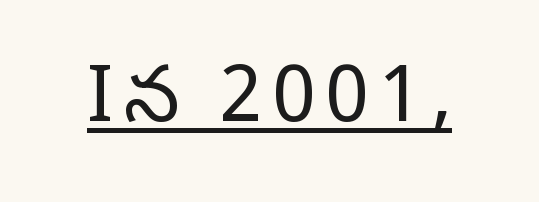
The image shows 79 px regular-weight serif type, upright; set underlined; low stroke contrast and a large x-height.
